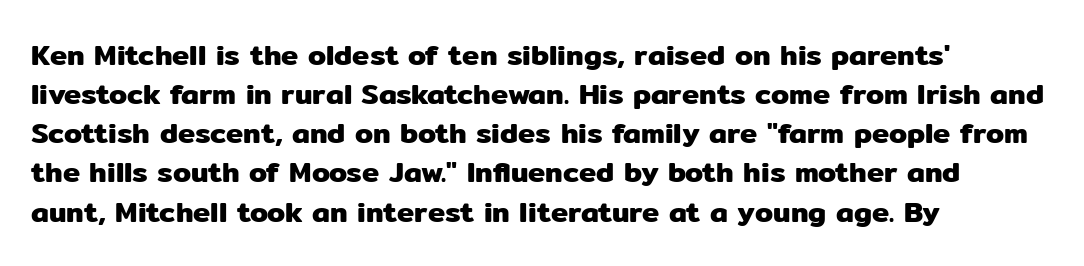
{"serif": "no", "italic": "no", "width": "normal", "stroke_contrast": "low", "x_height": "medium", "monospaced": "no", "underline": "no", "align": "left", "line_spacing": "normal", "line_spacing_ratio": 1.35, "letter_spacing": "normal", "letter_spacing_em": 0.0, "glyph_px": 29}
